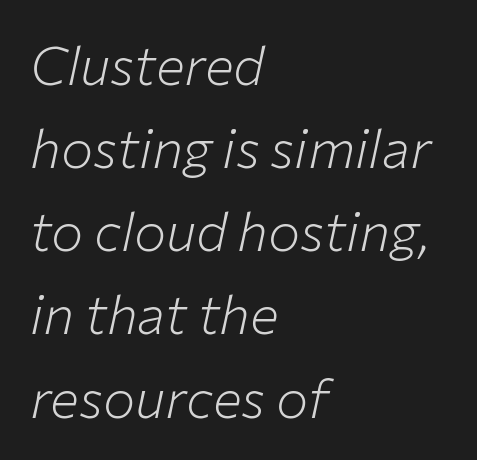
The image shows 54 px light type, italic (leaning right); set left-aligned, normal line spacing (1.54x), normal letter spacing, not underlined; low stroke contrast and a medium x-height.
